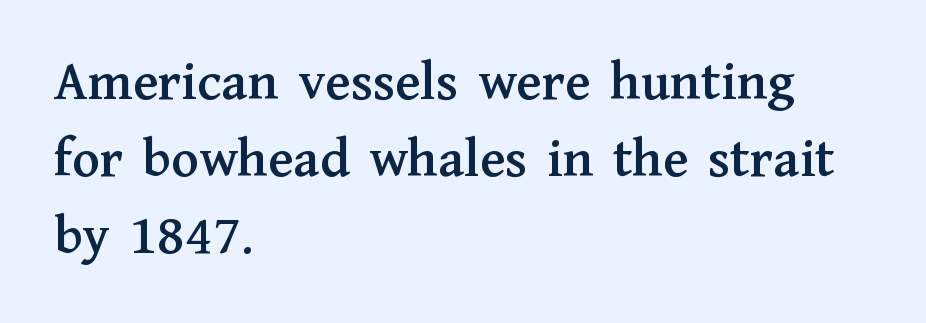
{"serif": "yes", "italic": "no", "width": "normal", "stroke_contrast": "medium", "x_height": "medium", "monospaced": "no", "underline": "no", "align": "left", "line_spacing": "normal", "line_spacing_ratio": 1.35, "letter_spacing": "normal", "letter_spacing_em": 0.0, "glyph_px": 57}
